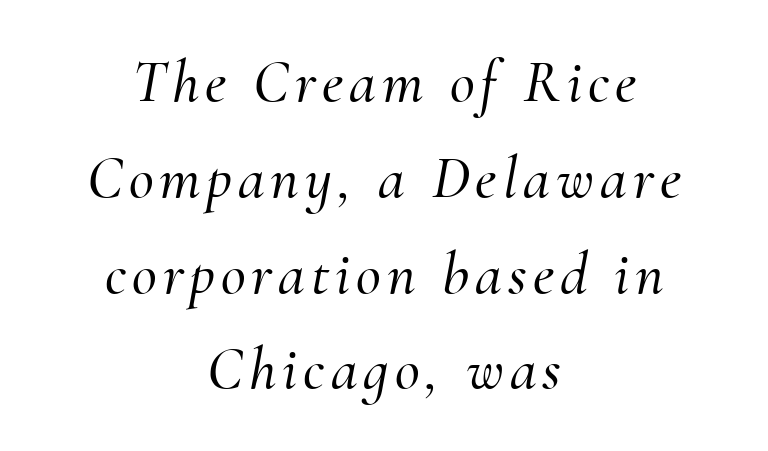
The image shows 61 px serif type, italic (leaning right); set centered, normal line spacing (1.57x), not underlined; medium stroke contrast and a small x-height.
